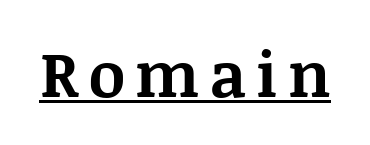
{"serif": "yes", "italic": "no", "bold": "yes", "weight": "bold", "width": "normal", "stroke_contrast": "medium", "x_height": "large", "monospaced": "no", "underline": "yes", "glyph_px": 63}
